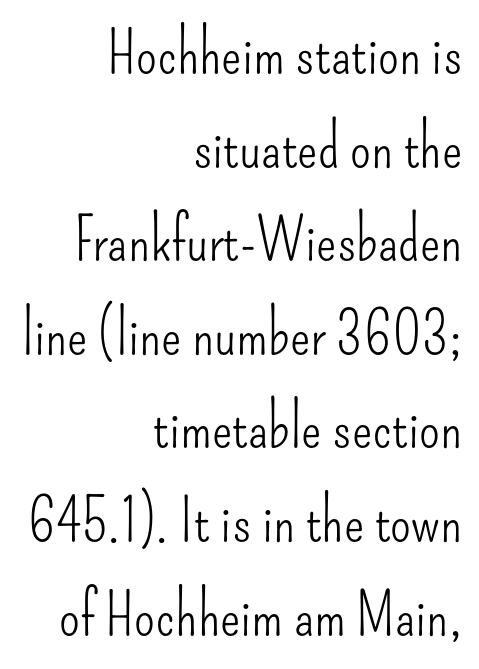
{"serif": "no", "italic": "no", "bold": "no", "weight": "light", "width": "condensed", "stroke_contrast": "low", "x_height": "small", "monospaced": "no", "underline": "no", "align": "right", "line_spacing": "normal", "line_spacing_ratio": 1.56, "letter_spacing": "normal", "letter_spacing_em": 0.0, "glyph_px": 60}
